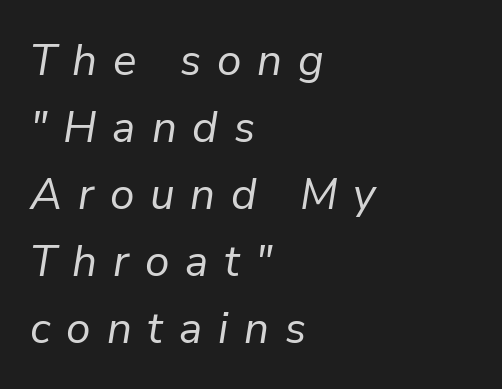
The image shows 44 px regular-weight type, italic (leaning right); set left-aligned, normal line spacing (1.52x), unusually wide letter spacing (+0.36 em), not underlined; low stroke contrast and a medium x-height.
